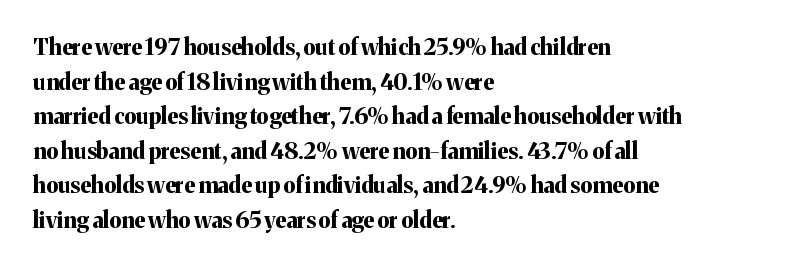
This sample uses an upright cut, with every glyph sitting square on the baseline. Whoever set this chose a conventional vertical rhythm. Students, note that the glyphs here touch the page at normal intervals. Strokes here are thick enough to call this a true bold.
